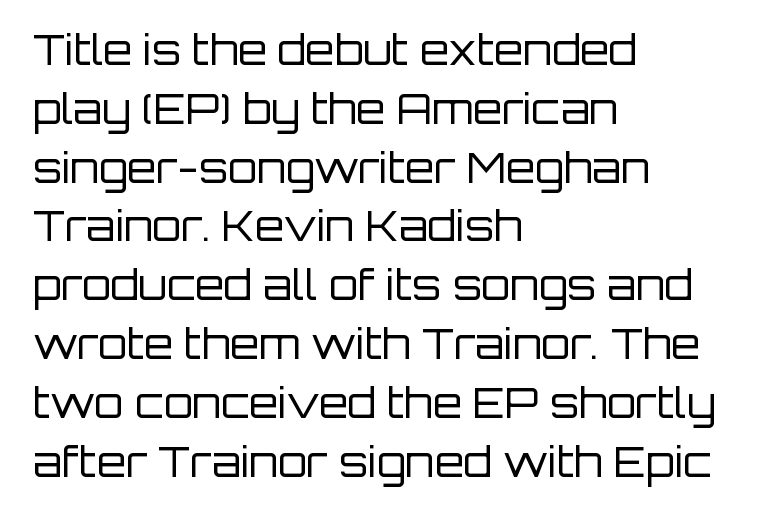
The image shows 42 px regular-weight sans-serif type, upright; set left-aligned, normal line spacing (1.4x), normal letter spacing, not underlined; low stroke contrast and a large x-height.
